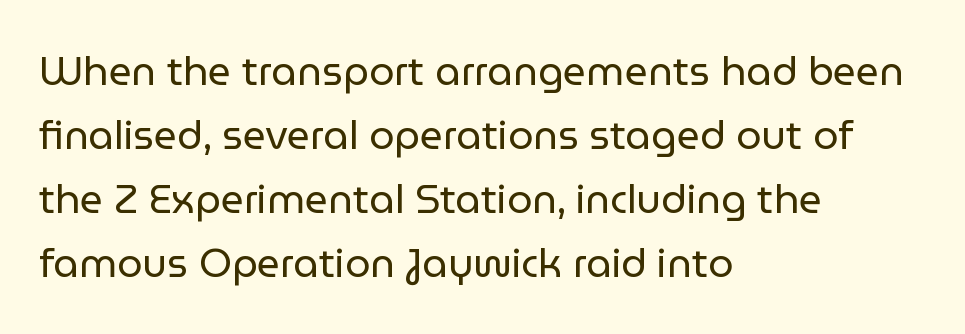
The image shows 40 px regular-weight sans-serif type, upright; set left-aligned, normal line spacing (1.6x), normal letter spacing, not underlined; low stroke contrast and a medium x-height.
